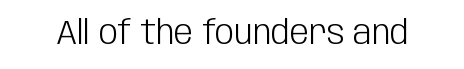
The image shows 34 px light, condensed sans-serif type, upright; set normal letter spacing, not underlined; low stroke contrast and a large x-height.
